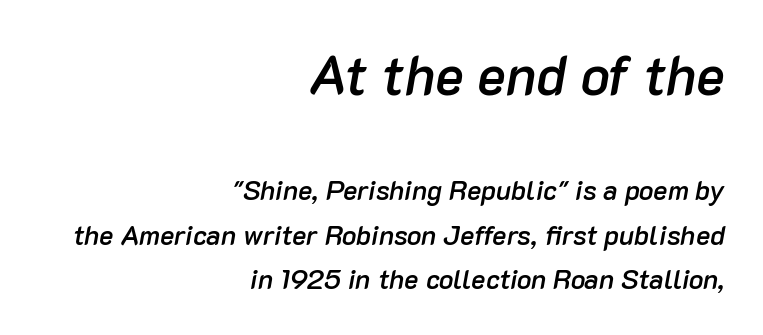
{"italic": "yes", "lean": "right", "slant_degrees": 10, "bold": "semi", "weight": "semibold", "width": "normal", "stroke_contrast": "low", "x_height": "medium", "monospaced": "no", "underline": "no", "align": "right", "line_spacing": "normal", "line_spacing_ratio": 1.66, "letter_spacing": "normal", "letter_spacing_em": 0.0, "larger_block": "first", "size_ratio": 2.0, "glyph_px": 54}
